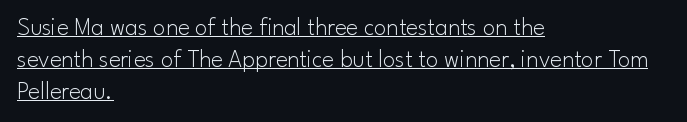
The image shows 25 px text type, upright; set left-aligned, normal line spacing (1.28x), normal letter spacing, underlined.
